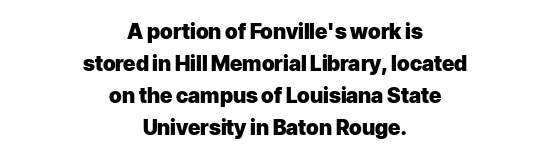
Every stem runs plumb, perpendicular to the baseline. Regular leading. Words float on clear page, feet unadorned. Which margin do the lines hug? Neither — every line sits in the middle. Between one letter and the next there's only the usual sliver of space.
